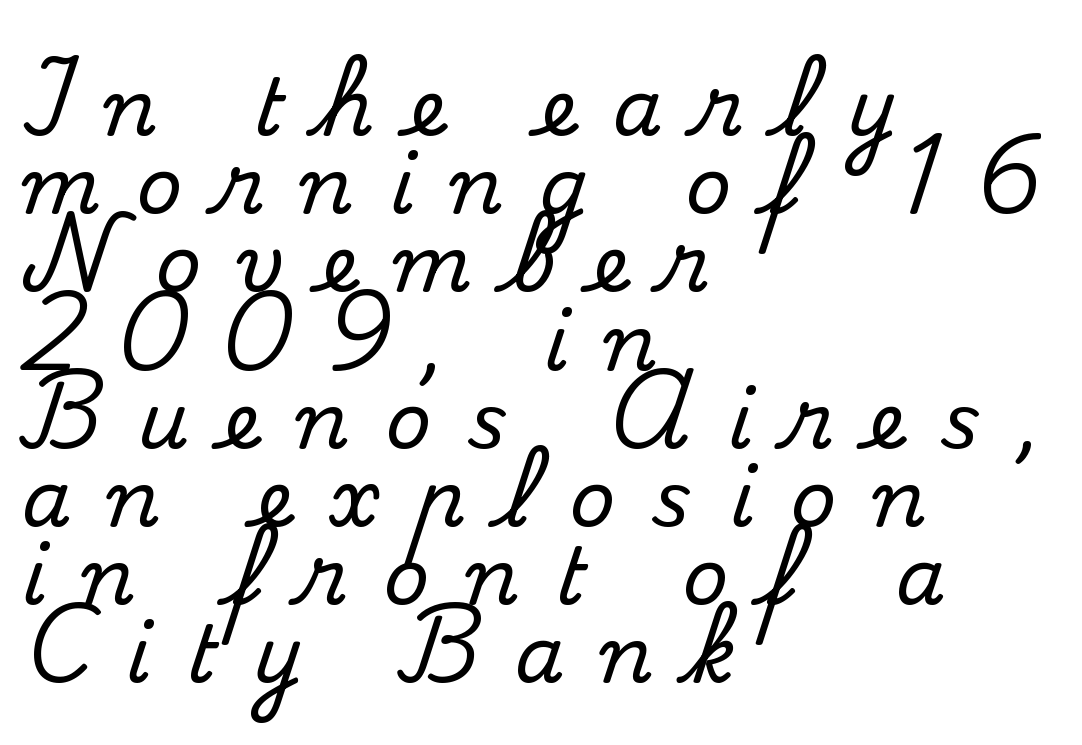
What stands out about the letter spacing? Its width — letters are far apart. Every row of glyphs begins at an identical x-position on the left. Glance below the letters and you will spot only blank space.
